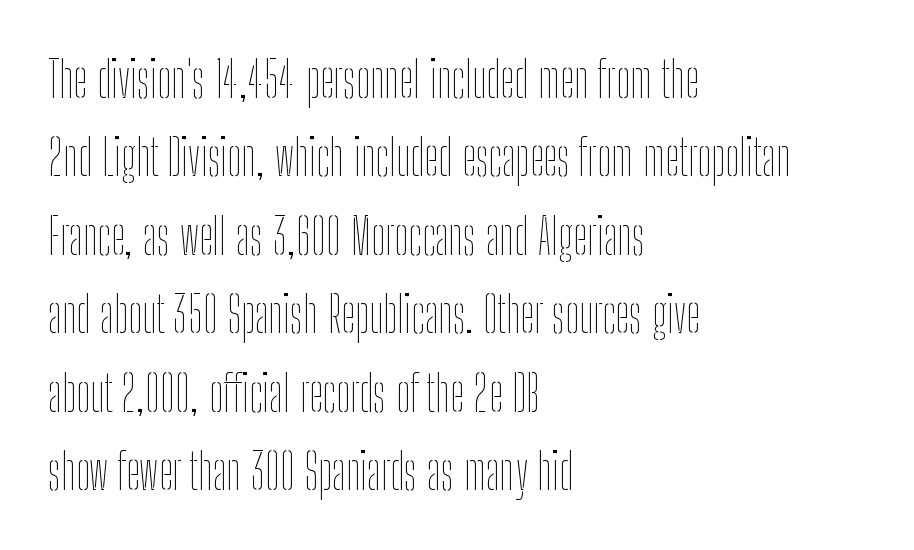
This sample uses plain, unmodified letter spacing. Anything drawn beneath the words? Only blank space. A quiet, ordinary-to-light weight characterises the typeface. A typesetter would call this proportional, since set widths differ per character. The rendering anchors every line to the left-hand side.
